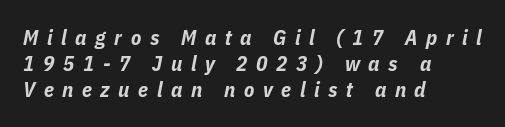
Q: Is the text bold? A: Yes.
Q: Is the text italic (slanted)? A: Yes, it leans right by about 11 degrees.
Q: Is the text underlined? A: No.
Q: How is the paragraph aligned? A: Left-aligned.
Q: Is the spacing between letters normal or unusually wide? A: Unusually wide.
